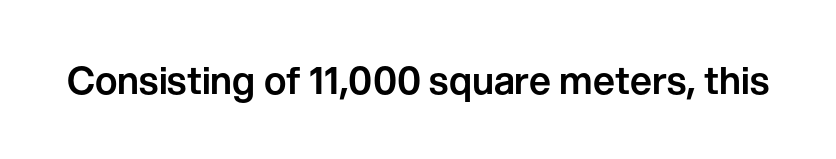
{"serif": "no", "italic": "no", "width": "normal", "stroke_contrast": "low", "x_height": "medium", "monospaced": "no", "underline": "no", "letter_spacing": "normal", "letter_spacing_em": 0.0, "glyph_px": 38}
